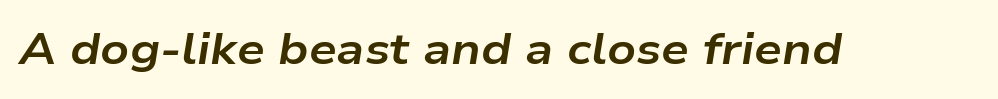
{"italic": "yes", "lean": "right", "slant_degrees": 9, "bold": "yes", "weight": "bold", "width": "wide", "stroke_contrast": "low", "x_height": "medium", "monospaced": "no", "underline": "no", "letter_spacing": "normal", "letter_spacing_em": 0.0, "glyph_px": 44}
